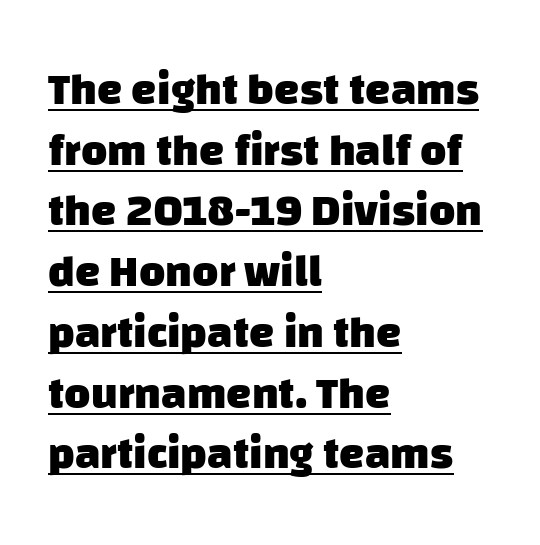
Q: Is the text bold? A: Yes.
Q: Is the typeface a serif or a sans-serif typeface? A: Sans-serif.
Q: Is the text underlined? A: Yes.
Q: How is the paragraph aligned? A: Left-aligned.
Q: Is the spacing between letters normal or unusually wide? A: Normal.
Q: Is the spacing between lines tight, normal or loose? A: Normal.
Q: Width (condensed, normal, or wide)? A: Normal.
Q: Stroke contrast? A: Low.
Q: x-height? A: Large.
Q: Monospaced? A: No.
